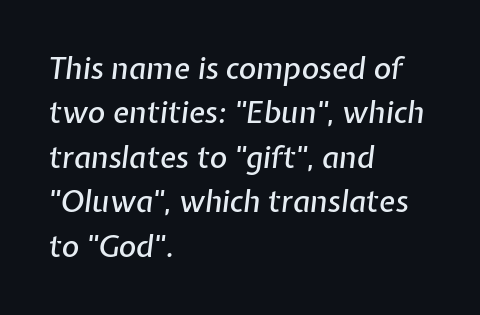
Q: Is the text italic (slanted)? A: Yes, it leans right by about 7 degrees.
Q: Is the text underlined? A: No.
Q: How is the paragraph aligned? A: Left-aligned.
Q: Is the spacing between letters normal or unusually wide? A: Normal.
Q: Is the spacing between lines tight, normal or loose? A: Normal.
Q: Width (condensed, normal, or wide)? A: Normal.
Q: Stroke contrast? A: Low.
Q: x-height? A: Medium.
Q: Monospaced? A: No.
